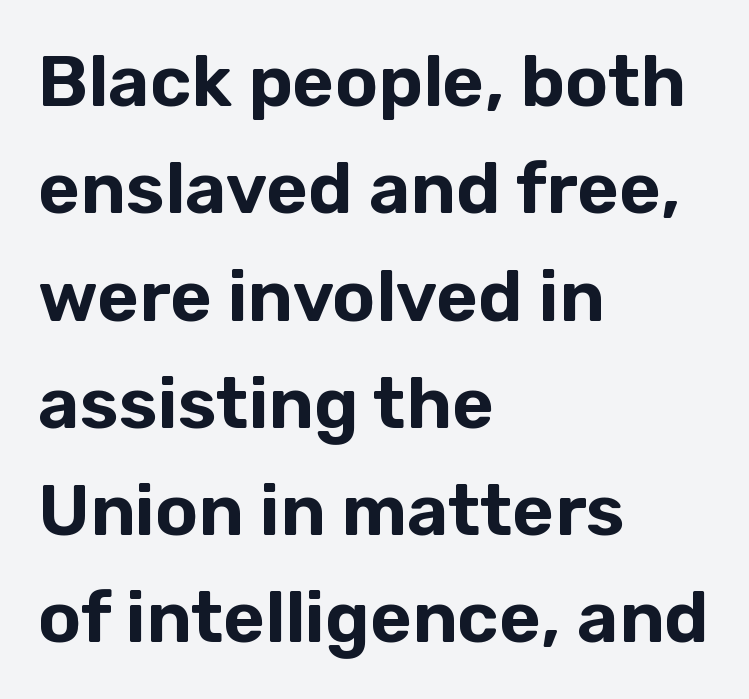
{"serif": "no", "italic": "no", "width": "normal", "stroke_contrast": "low", "x_height": "medium", "monospaced": "no", "underline": "no", "align": "left", "line_spacing": "normal", "line_spacing_ratio": 1.49, "letter_spacing": "normal", "letter_spacing_em": 0.0, "glyph_px": 72}
